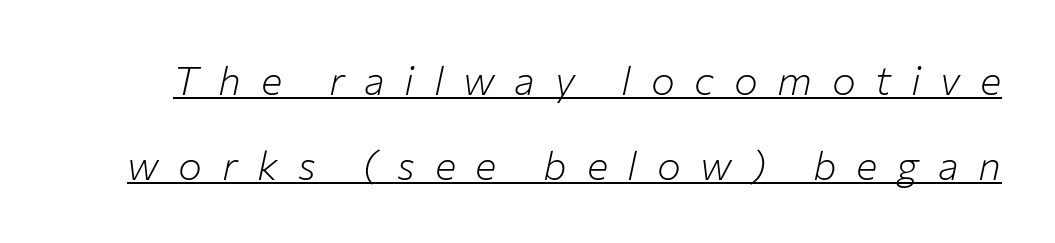
Q: Is the text bold? A: No.
Q: Is the text italic (slanted)? A: Yes, it leans right by about 12 degrees.
Q: Is the text underlined? A: Yes.
Q: Is the spacing between letters normal or unusually wide? A: Unusually wide.
Q: Is the spacing between lines tight, normal or loose? A: Loose.
Q: Width (condensed, normal, or wide)? A: Normal.
Q: Stroke contrast? A: Low.
Q: x-height? A: Medium.
Q: Monospaced? A: No.
